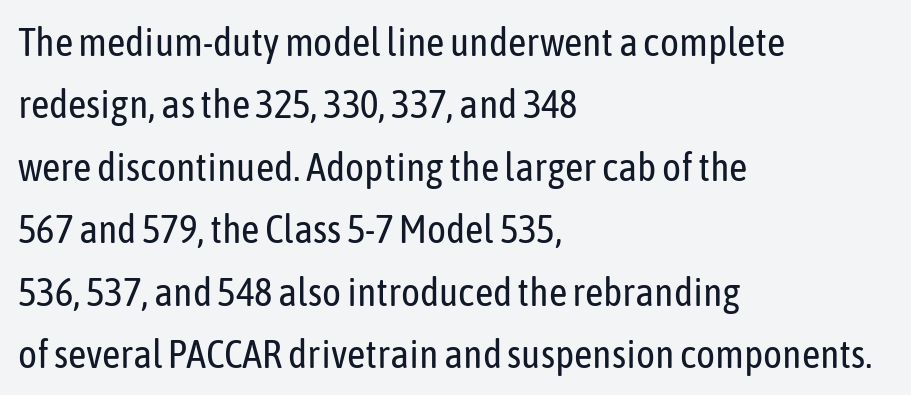
The rendering uses a moderate line-height, typical for paragraphs. The passage is arranged the way most books set body copy — flush left. Vertical strokes here are truly vertical. Note: no serifs on the glyphs. Underlining? Definitely not there.
